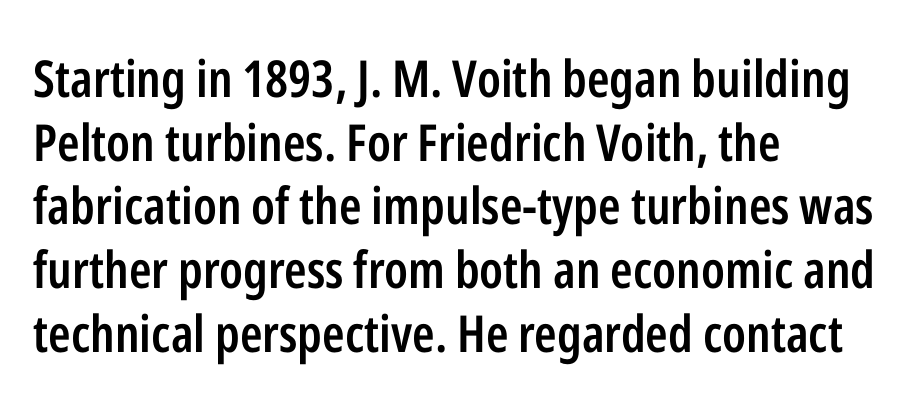
{"serif": "no", "italic": "no", "bold": "semi", "weight": "semibold", "width": "condensed", "stroke_contrast": "low", "x_height": "medium", "monospaced": "no", "underline": "no", "align": "left", "line_spacing": "normal", "line_spacing_ratio": 1.25, "letter_spacing": "normal", "letter_spacing_em": 0.0, "glyph_px": 51}
